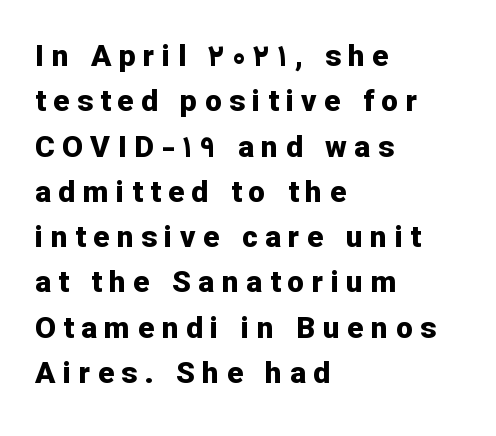
{"serif": "no", "italic": "no", "bold": "yes", "weight": "bold", "width": "normal", "stroke_contrast": "low", "x_height": "medium", "monospaced": "no", "underline": "no", "align": "left", "line_spacing": "normal", "line_spacing_ratio": 1.51, "letter_spacing": "wide", "letter_spacing_em": 0.25, "glyph_px": 30}
